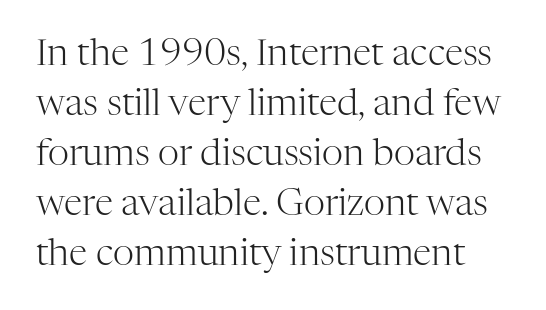
{"serif": "yes", "italic": "no", "bold": "no", "weight": "light", "width": "normal", "stroke_contrast": "high", "x_height": "medium", "monospaced": "no", "underline": "no", "line_spacing": "normal", "line_spacing_ratio": 1.35, "letter_spacing": "normal", "letter_spacing_em": 0.0, "glyph_px": 37}
